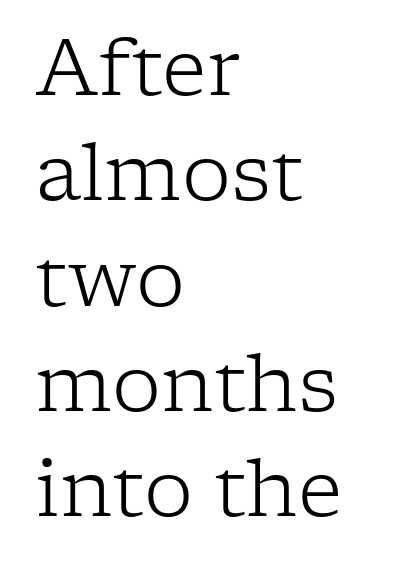
{"serif": "yes", "italic": "no", "bold": "no", "weight": "light", "width": "normal", "stroke_contrast": "low", "x_height": "medium", "monospaced": "no", "underline": "no", "align": "left", "line_spacing": "normal", "line_spacing_ratio": 1.35, "letter_spacing": "normal", "letter_spacing_em": 0.0, "glyph_px": 78}
